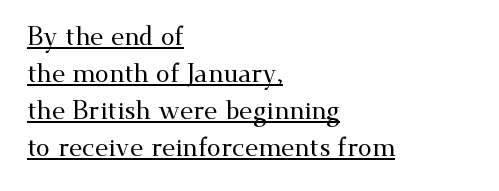
The image shows 25 px text type, upright; set left-aligned, normal line spacing (1.48x), normal letter spacing, underlined.
